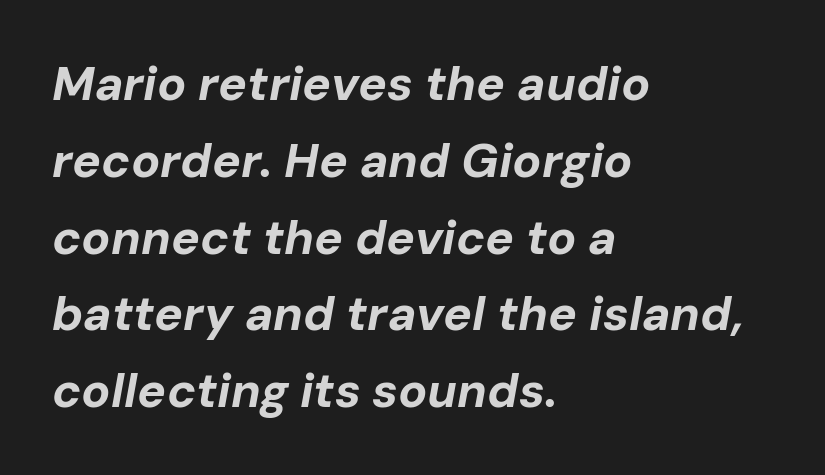
Q: Is the text bold? A: Yes.
Q: Is the text italic (slanted)? A: Yes, it leans right by about 10 degrees.
Q: Is the text underlined? A: No.
Q: How is the paragraph aligned? A: Left-aligned.
Q: Is the spacing between letters normal or unusually wide? A: Normal.
Q: Is the spacing between lines tight, normal or loose? A: Normal.
Q: Width (condensed, normal, or wide)? A: Normal.
Q: Stroke contrast? A: Low.
Q: x-height? A: Medium.
Q: Monospaced? A: No.
